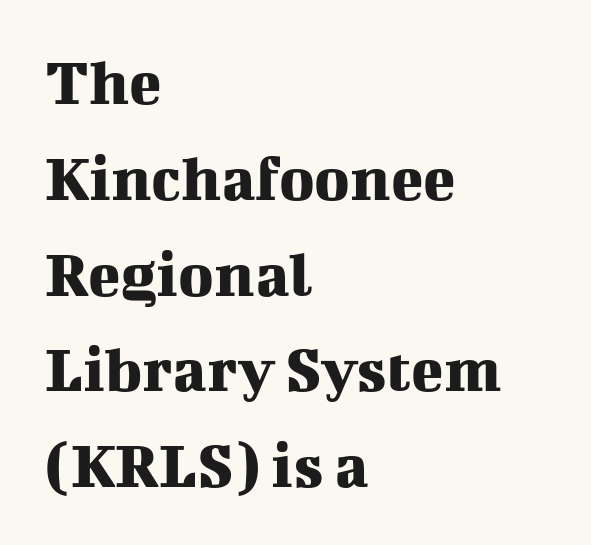
Q: Is the text italic (slanted)? A: No, it is upright.
Q: Is the typeface a serif or a sans-serif typeface? A: Serif.
Q: Is the text underlined? A: No.
Q: How is the paragraph aligned? A: Left-aligned.
Q: Is the spacing between letters normal or unusually wide? A: Normal.
Q: Is the spacing between lines tight, normal or loose? A: Normal.
Q: Width (condensed, normal, or wide)? A: Normal.
Q: Stroke contrast? A: Medium.
Q: x-height? A: Medium.
Q: Monospaced? A: No.
